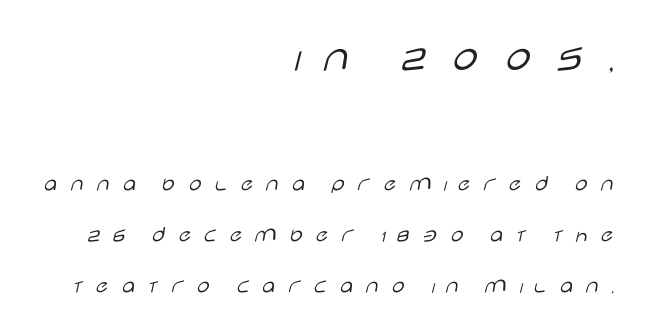
{"serif": "no", "bold": "no", "weight": "light", "width": "wide", "stroke_contrast": "low", "x_height": "large", "monospaced": "no", "underline": "no", "align": "right", "line_spacing": "loose", "line_spacing_ratio": 2.22, "letter_spacing": "wide", "letter_spacing_em": 0.43, "larger_block": "first", "size_ratio": 2.0, "glyph_px": 46}
